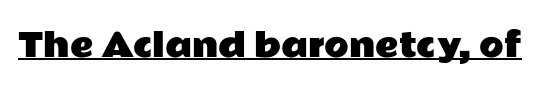
The image shows 32 px wide sans-serif type, upright; set normal letter spacing, underlined; low stroke contrast and a medium x-height.
